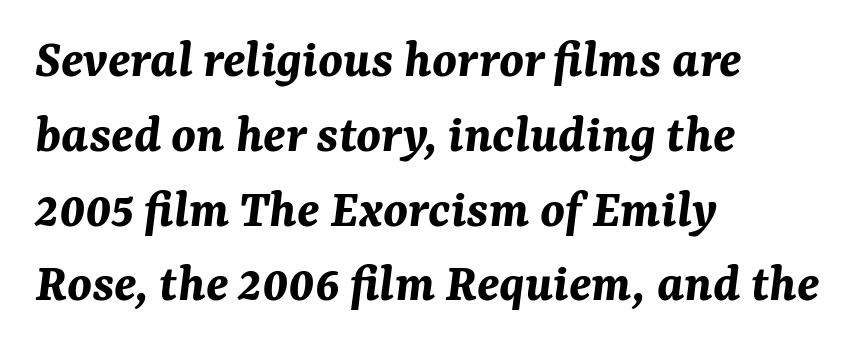
{"italic": "yes", "lean": "right", "slant_degrees": 7, "bold": "yes", "weight": "bold", "width": "normal", "stroke_contrast": "medium", "x_height": "medium", "monospaced": "no", "underline": "no", "align": "left", "line_spacing": "normal", "line_spacing_ratio": 1.36, "letter_spacing": "normal", "letter_spacing_em": 0.0, "glyph_px": 55}
